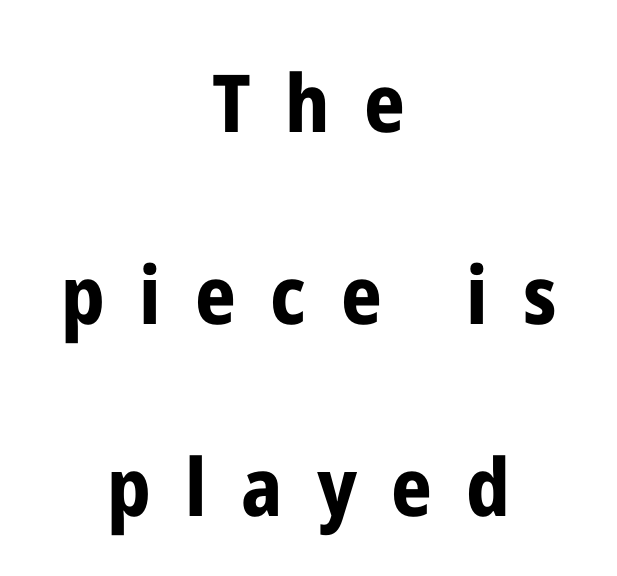
Each word looks stretched out because of the extra space between its letters. Do the characters align in a grid? No, the font is proportional. These words are printed bold, with thick strokes throughout. Decoration check: the copy has no underline. Is the block centered? Yes — each line is placed symmetrically about the middle.
